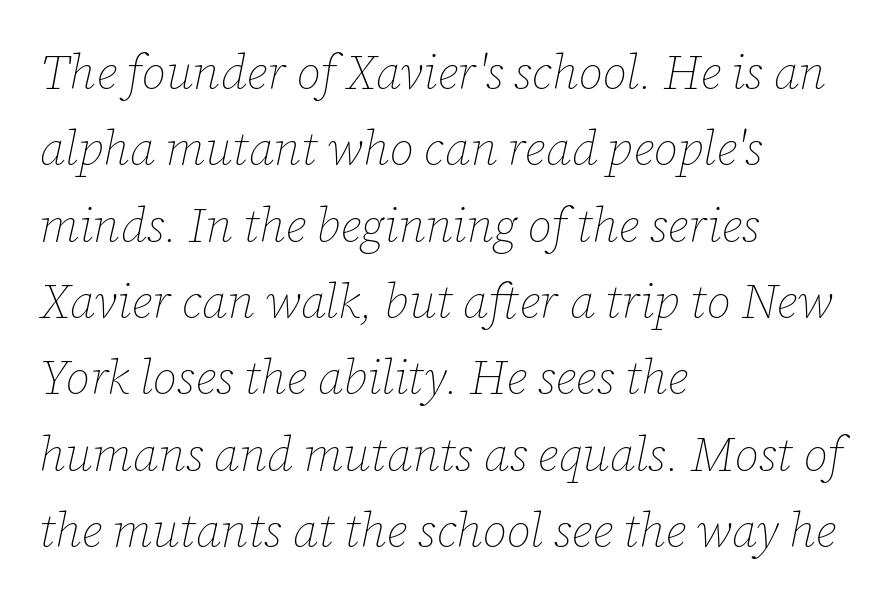
Think of a printed novel: that variable character pitch is what you see here. The horizontal fit of the characters is conventional and even. Vertical spacing — default. No extra ink here — the face is not bold.
